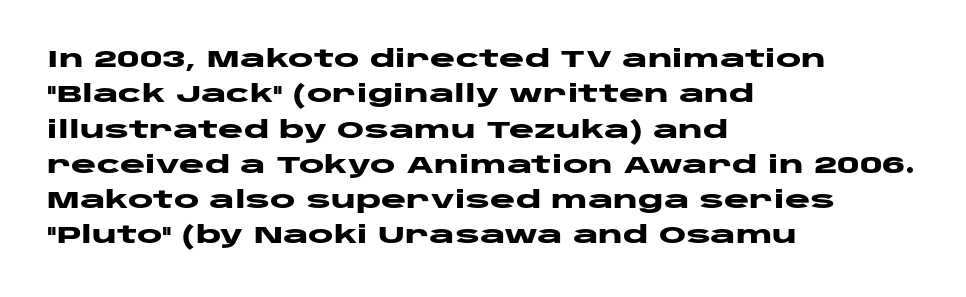
Q: Is the text bold? A: Yes.
Q: Is the text italic (slanted)? A: No, it is upright.
Q: Is the text underlined? A: No.
Q: How is the paragraph aligned? A: Left-aligned.
Q: Is the spacing between letters normal or unusually wide? A: Normal.
Q: Is the spacing between lines tight, normal or loose? A: Normal.
